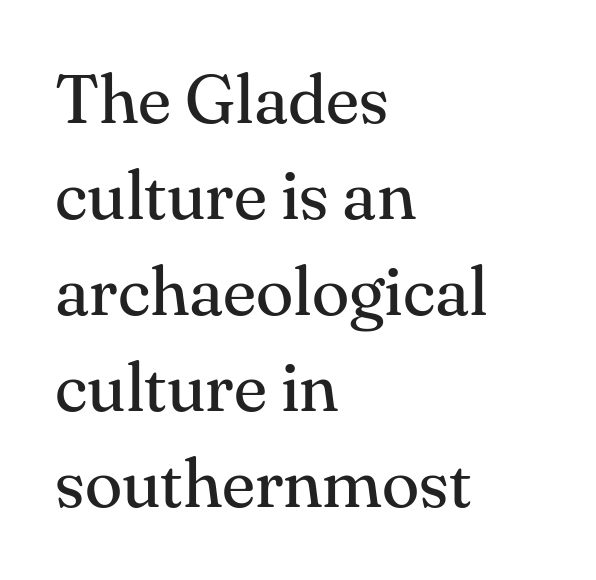
Q: Is the text bold? A: No.
Q: Is the text italic (slanted)? A: No, it is upright.
Q: Is the typeface a serif or a sans-serif typeface? A: Serif.
Q: Is the text underlined? A: No.
Q: How is the paragraph aligned? A: Left-aligned.
Q: Is the spacing between letters normal or unusually wide? A: Normal.
Q: Is the spacing between lines tight, normal or loose? A: Normal.
Q: Width (condensed, normal, or wide)? A: Normal.
Q: Stroke contrast? A: Medium.
Q: x-height? A: Small.
Q: Monospaced? A: No.
